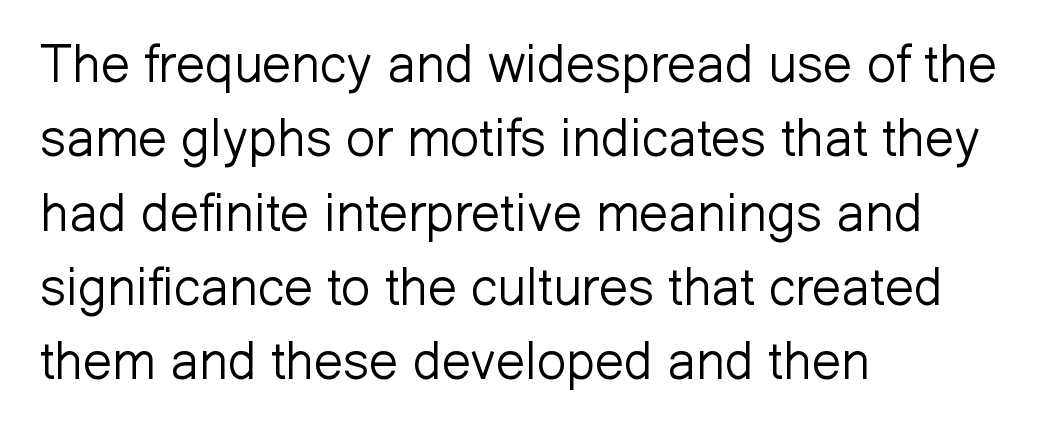
Q: Is the text bold? A: No.
Q: Is the text italic (slanted)? A: No, it is upright.
Q: Is the typeface a serif or a sans-serif typeface? A: Sans-serif.
Q: Is the text underlined? A: No.
Q: How is the paragraph aligned? A: Left-aligned.
Q: Is the spacing between letters normal or unusually wide? A: Normal.
Q: Is the spacing between lines tight, normal or loose? A: Normal.
Q: Width (condensed, normal, or wide)? A: Normal.
Q: Stroke contrast? A: Low.
Q: x-height? A: Medium.
Q: Monospaced? A: No.
